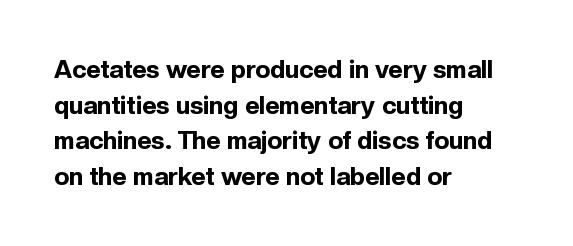
Q: Is the text bold? A: Yes.
Q: Is the text italic (slanted)? A: No, it is upright.
Q: Is the text underlined? A: No.
Q: How is the paragraph aligned? A: Left-aligned.
Q: Is the spacing between letters normal or unusually wide? A: Normal.
Q: Is the spacing between lines tight, normal or loose? A: Normal.
